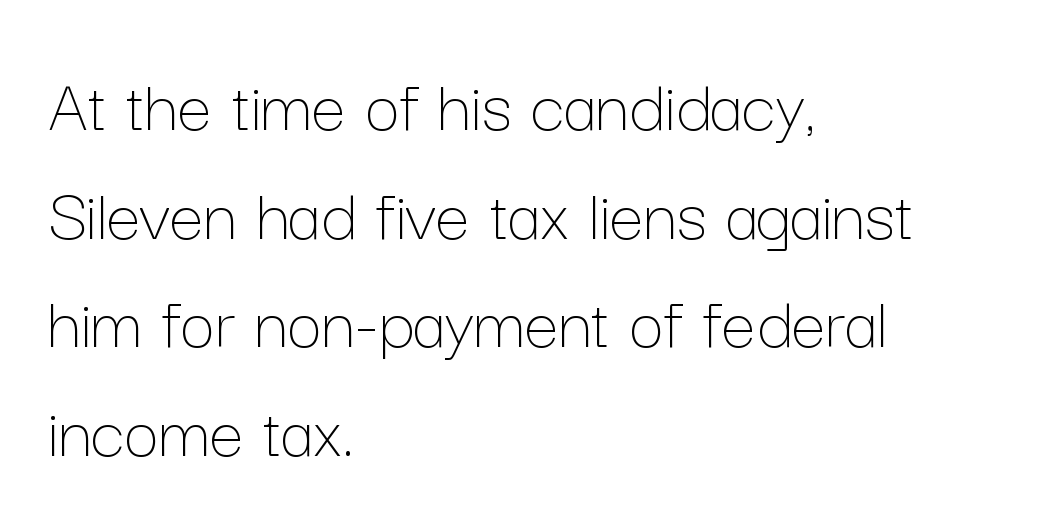
The image shows 77 px thin type, upright; set left-aligned, normal line spacing (1.41x), normal letter spacing, not underlined; low stroke contrast and a medium x-height.
